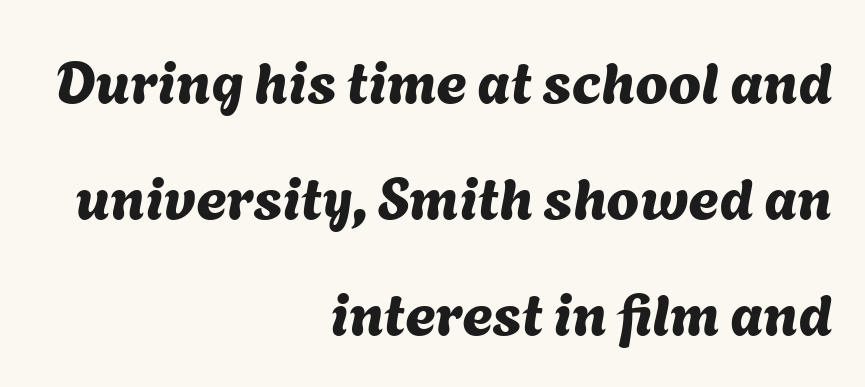
Q: Is the typeface a serif or a sans-serif typeface? A: Sans-serif.
Q: Is the text underlined? A: No.
Q: How is the paragraph aligned? A: Right-aligned.
Q: Is the spacing between letters normal or unusually wide? A: Normal.
Q: Is the spacing between lines tight, normal or loose? A: Loose.
Q: Width (condensed, normal, or wide)? A: Normal.
Q: Stroke contrast? A: Medium.
Q: x-height? A: Medium.
Q: Monospaced? A: No.
